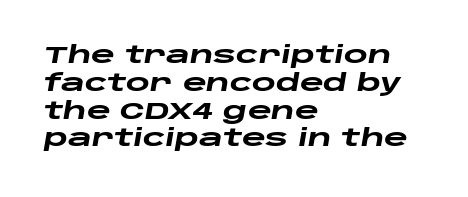
Q: Is the text bold? A: Yes.
Q: Is the text italic (slanted)? A: Yes, it leans right by about 10 degrees.
Q: Is the text underlined? A: No.
Q: How is the paragraph aligned? A: Left-aligned.
Q: Is the spacing between letters normal or unusually wide? A: Normal.
